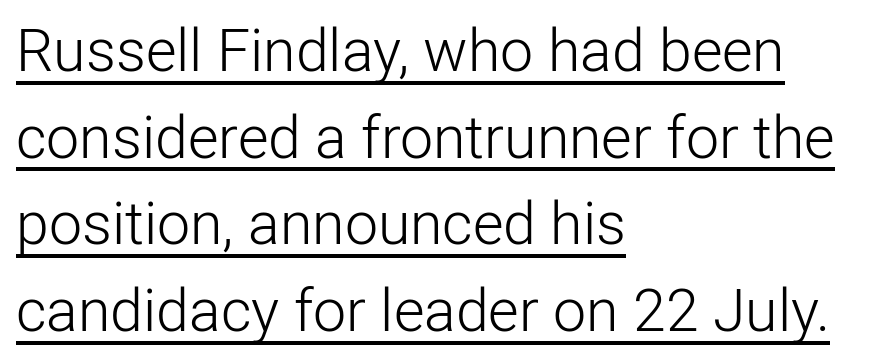
The image shows 59 px light sans-serif type, upright; set left-aligned, normal line spacing (1.47x), normal letter spacing, underlined; low stroke contrast and a medium x-height.
